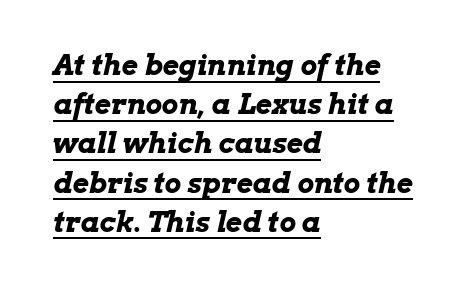
Strokes here are thick enough to call this a true bold. Characters follow at the spacing the type designer built in. Left-aligned paragraph, ragged on the right. This is oblique type, the kind used for emphasis or titles. The face used here is proportionally spaced, like ordinary book or web type. You can see a thin bar hugging the bottom of the glyphs.
